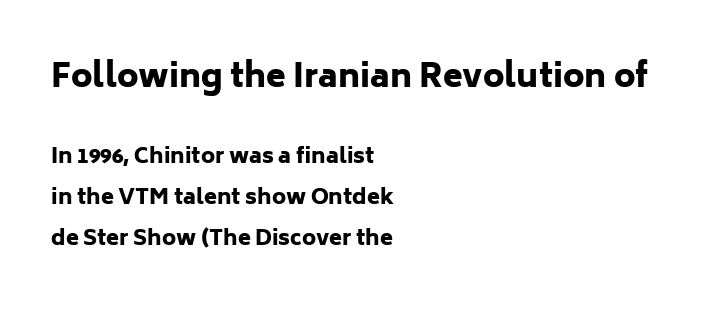
The image shows 32 px heavy sans-serif type, upright; set left-aligned, loose line spacing (1.95x), normal letter spacing, not underlined; the first (top) block is 1.52x larger; low stroke contrast and a medium x-height.
